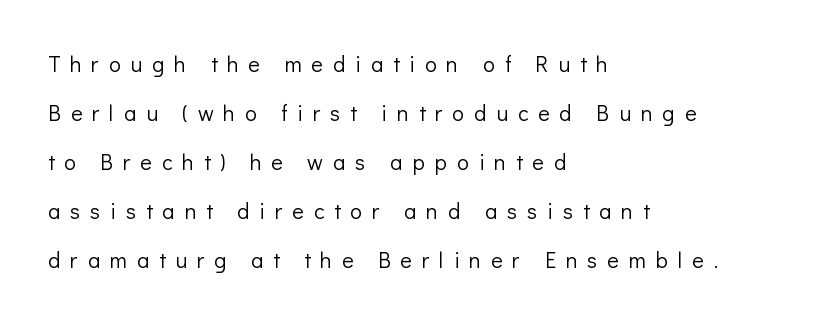
The image shows 22 px text type, upright; set left-aligned, loose line spacing (2.23x), unusually wide letter spacing (+0.45 em), not underlined.
